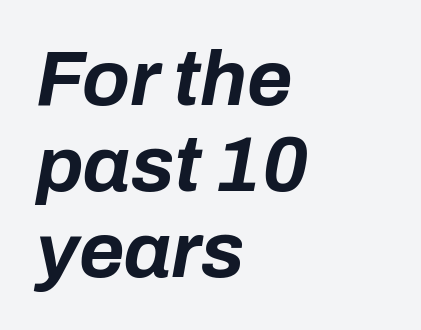
If you measured baseline to baseline, you'd find a short distance. The compositor pushed each line to the left boundary. Honestly, there is no underline to notice here at all. The face used here is proportionally spaced, like ordinary book or web type.
